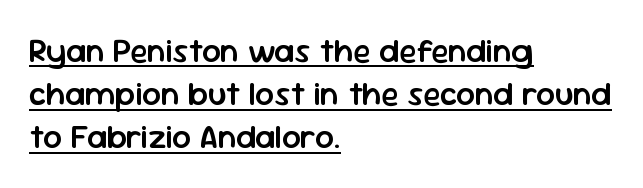
The letters are semibold — heavier than regular but short of a full bold. Each letter keeps its own natural width here, so spacing adapts to shape. The typeface chosen for these lines omits serifs. The vertical gap from one line to the next is medium.
